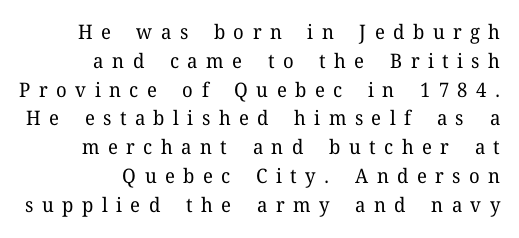
The image shows 20 px text type, upright; set right-aligned, normal line spacing (1.44x), unusually wide letter spacing (+0.42 em), not underlined.
